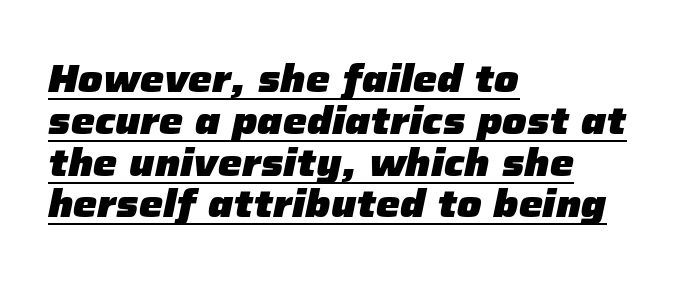
Q: Is the text bold? A: Yes.
Q: Is the text italic (slanted)? A: Yes, it leans right by about 12 degrees.
Q: Is the text underlined? A: Yes.
Q: How is the paragraph aligned? A: Left-aligned.
Q: Is the spacing between letters normal or unusually wide? A: Normal.
Q: Is the spacing between lines tight, normal or loose? A: Tight.
Q: Width (condensed, normal, or wide)? A: Normal.
Q: Stroke contrast? A: Low.
Q: x-height? A: Medium.
Q: Monospaced? A: No.
